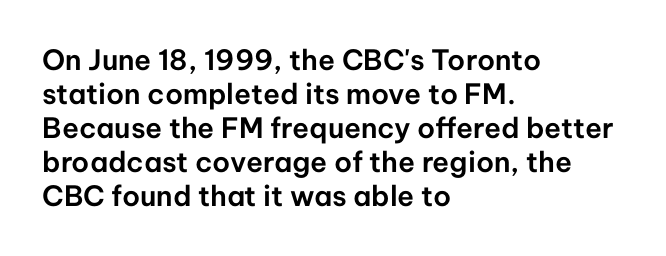
The paragraph has a hard left edge and a soft right edge. Unlike italic type, these characters show no tilt at all. The passage shown is typeset with a sans-serif family. These lines are rendered in a variable-pitch font. Only glyphs here, with clear space below each row. You could call the tracking neutral — neither tight nor loose.
